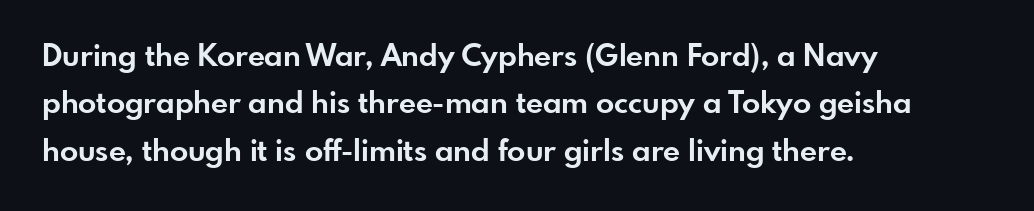
The image shows 30 px bold sans-serif type, upright; set left-aligned, normal line spacing (1.58x), normal letter spacing, not underlined; low stroke contrast and a small x-height.
